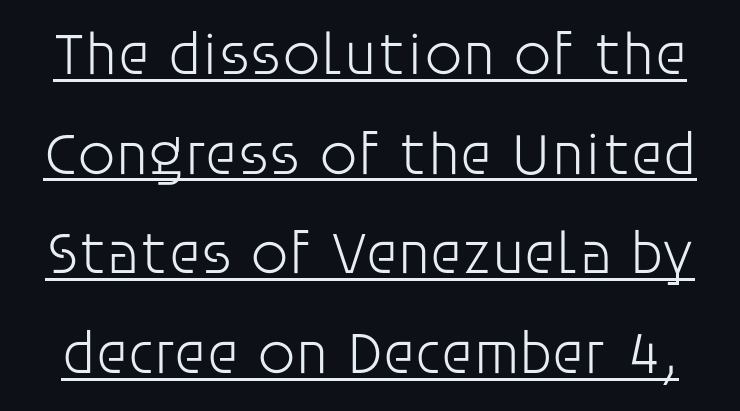
{"serif": "no", "italic": "no", "bold": "no", "weight": "light", "width": "normal", "stroke_contrast": "low", "x_height": "large", "monospaced": "no", "underline": "yes", "line_spacing": "normal", "line_spacing_ratio": 1.66, "letter_spacing": "normal", "letter_spacing_em": 0.0, "glyph_px": 60}
